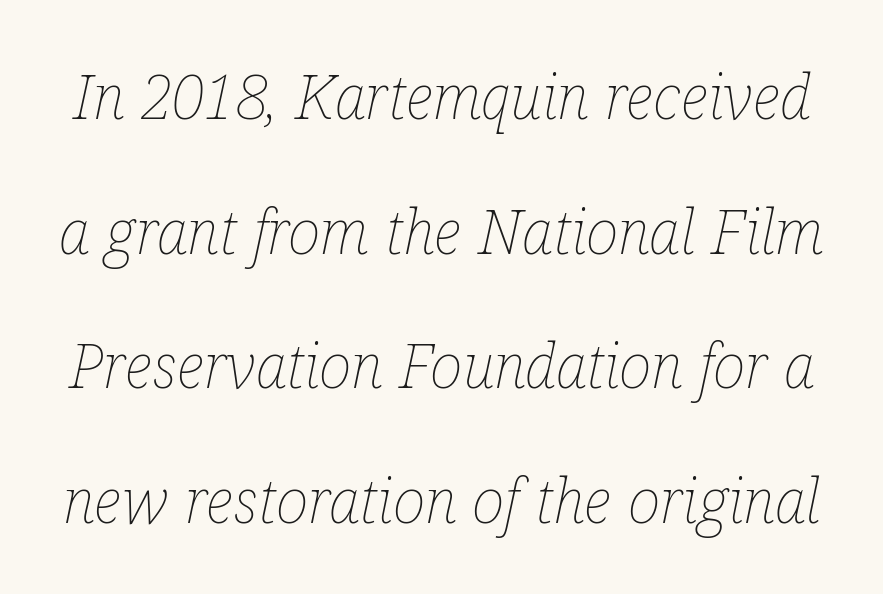
Observe the ordinary spacing: letters are neighbours, not strangers. The face looks like a standard text weight, possibly lighter. How would I describe the line gaps? Wide and relaxed. There's an unmistakable incline to the writing here.
